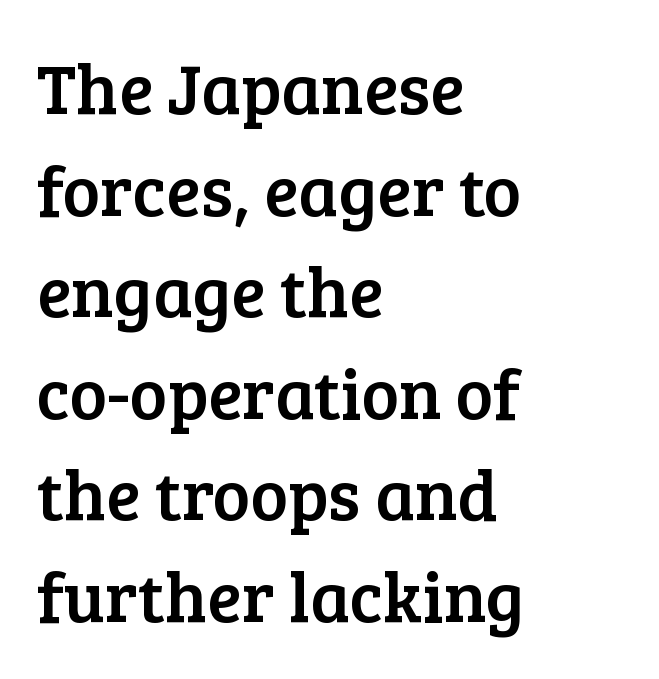
Q: Is the text italic (slanted)? A: No, it is upright.
Q: Is the typeface a serif or a sans-serif typeface? A: Serif.
Q: Is the text underlined? A: No.
Q: How is the paragraph aligned? A: Left-aligned.
Q: Is the spacing between letters normal or unusually wide? A: Normal.
Q: Is the spacing between lines tight, normal or loose? A: Normal.
Q: Width (condensed, normal, or wide)? A: Normal.
Q: Stroke contrast? A: Low.
Q: x-height? A: Medium.
Q: Monospaced? A: No.
